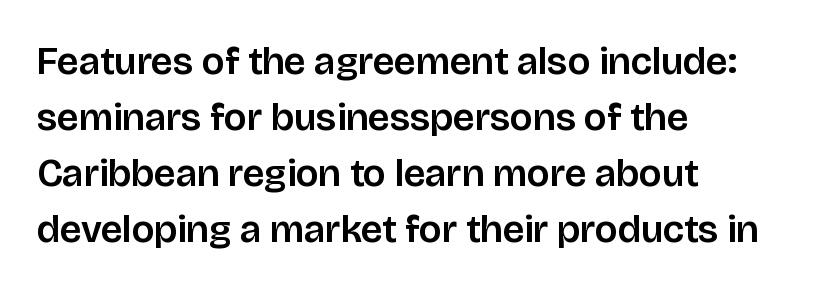
The image shows 39 px sans-serif type, upright; set left-aligned, normal line spacing (1.44x), normal letter spacing, not underlined; low stroke contrast and a large x-height.
